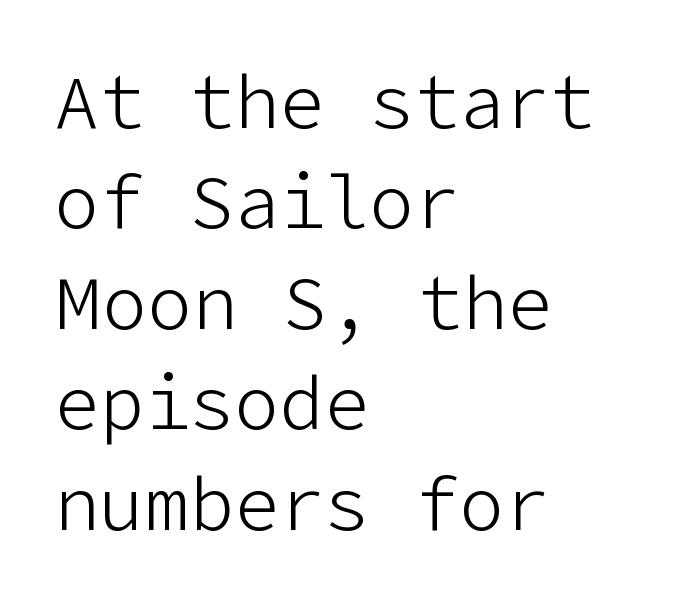
{"serif": "no", "italic": "no", "bold": "no", "weight": "light", "width": "normal", "stroke_contrast": "low", "x_height": "medium", "underline": "no", "align": "left", "line_spacing": "normal", "line_spacing_ratio": 1.34, "letter_spacing": "normal", "letter_spacing_em": 0.0, "glyph_px": 75}
